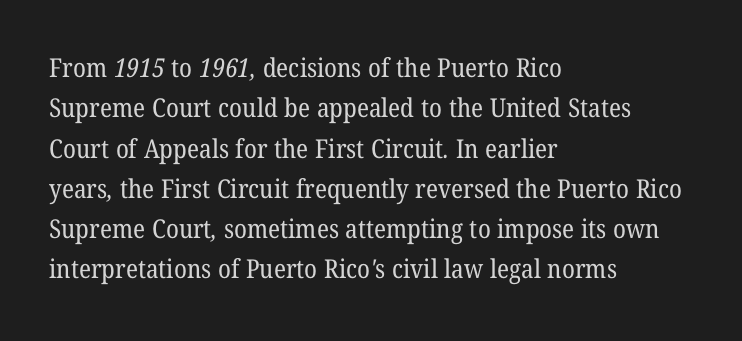
The image shows 26 px text type; set left-aligned, normal line spacing (1.55x), normal letter spacing, not underlined.
